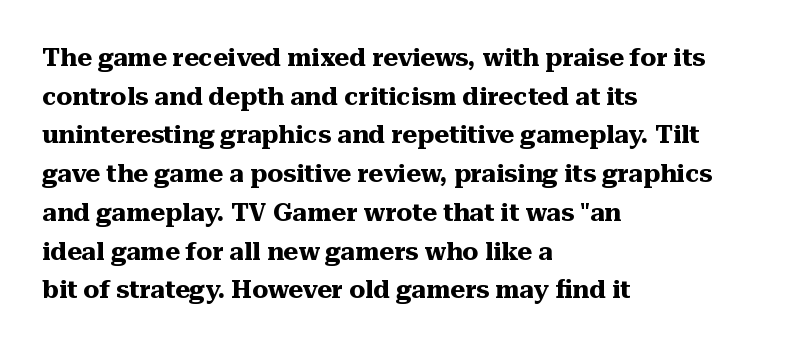
The image shows 25 px bold type, upright; set left-aligned, normal line spacing (1.55x), normal letter spacing, not underlined.
